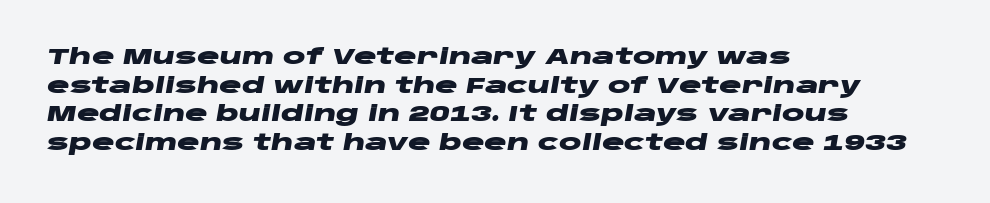
The image shows 21 px bold type, italic (leaning right); set left-aligned, normal line spacing (1.36x), normal letter spacing, not underlined.
